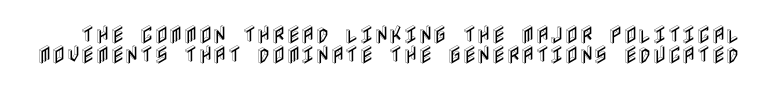
One glance says dense: line gaps are narrower than usual. The space beneath each line is pristine and unruled. Ascenders rise straight up at ninety degrees. A typesetter would call this zero additional tracking.
